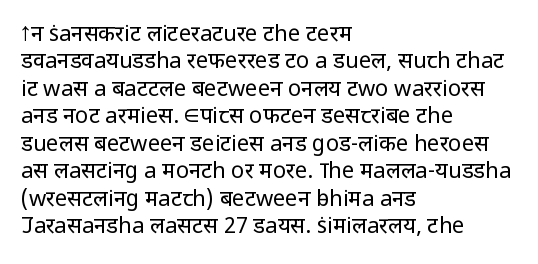
Counters stay open thanks to moderate or lighter strokes. All the whitespace from short lines collects on the right. Normally led — the rows are evenly, conventionally spaced. The glyphs are unaccompanied by any horizontal stroke below them.
